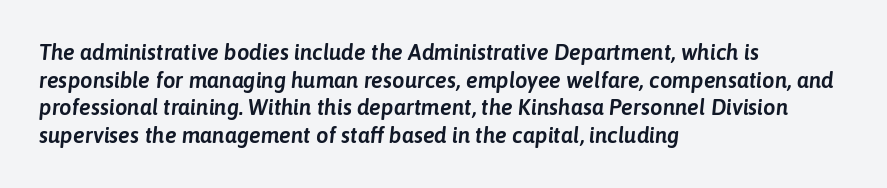
The passage is arranged the way most books set body copy — flush left. You can tell it's italic because the verticals aren't actually vertical. A bare baseline throughout the passage. Regular leading. Is the letter spacing exaggerated? No — it looks like the ordinary default.
